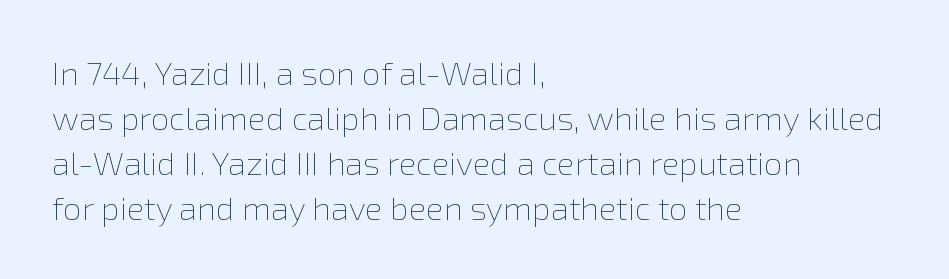
Q: Is the text bold? A: No.
Q: Is the text italic (slanted)? A: No, it is upright.
Q: Is the text underlined? A: No.
Q: How is the paragraph aligned? A: Left-aligned.
Q: Is the spacing between letters normal or unusually wide? A: Normal.
Q: Is the spacing between lines tight, normal or loose? A: Normal.
Q: Width (condensed, normal, or wide)? A: Normal.
Q: x-height? A: Medium.
Q: Monospaced? A: No.
